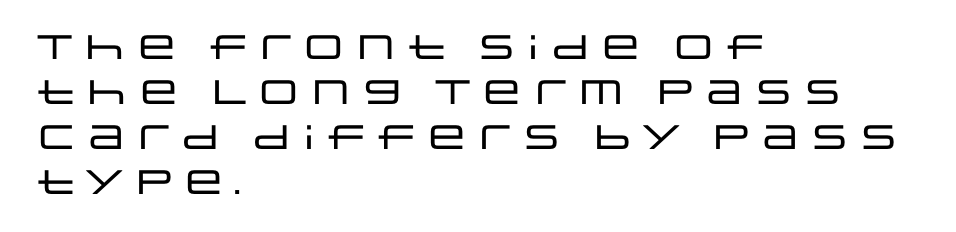
The image shows 34 px wide sans-serif type, upright; set left-aligned, normal line spacing (1.32x), normal letter spacing, not underlined; low stroke contrast and a large x-height.
